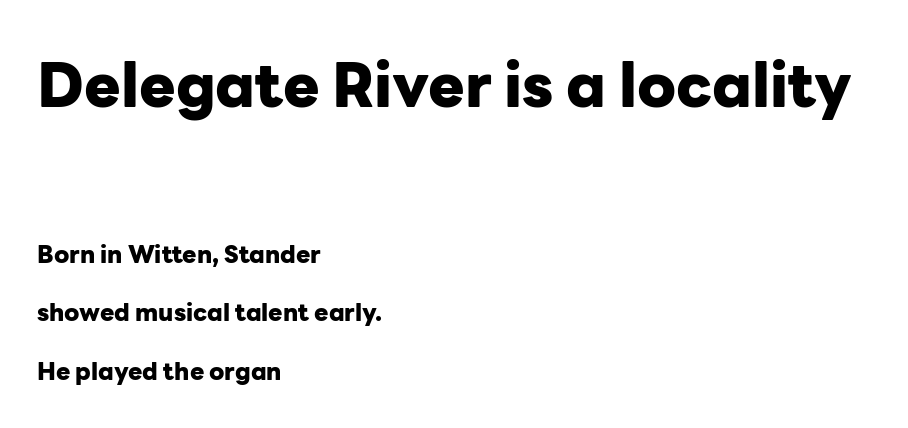
{"serif": "no", "italic": "no", "bold": "yes", "weight": "heavy", "width": "normal", "stroke_contrast": "low", "x_height": "medium", "monospaced": "no", "underline": "no", "align": "left", "line_spacing": "loose", "line_spacing_ratio": 2.44, "letter_spacing": "normal", "letter_spacing_em": 0.0, "larger_block": "first", "size_ratio": 2.54, "glyph_px": 61}
